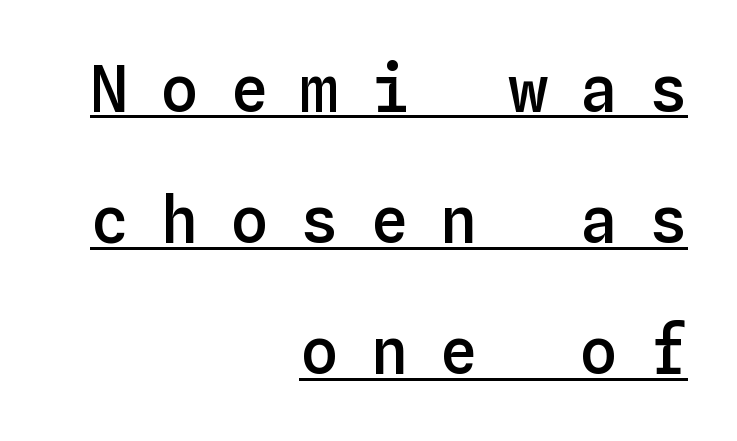
The image shows 64 px semibold type, upright, monospaced; set right-aligned, loose line spacing (2.05x), unusually wide letter spacing (+0.49 em), underlined; low stroke contrast and a medium x-height.
